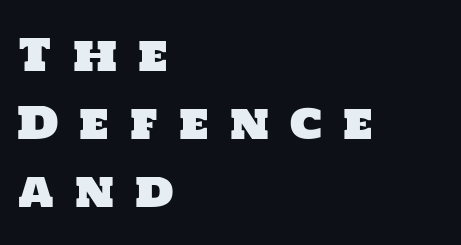
{"serif": "no", "width": "normal", "stroke_contrast": "low", "x_height": "large", "monospaced": "no", "underline": "no", "align": "left", "line_spacing": "normal", "line_spacing_ratio": 1.55, "letter_spacing": "wide", "letter_spacing_em": 0.48, "glyph_px": 44}
